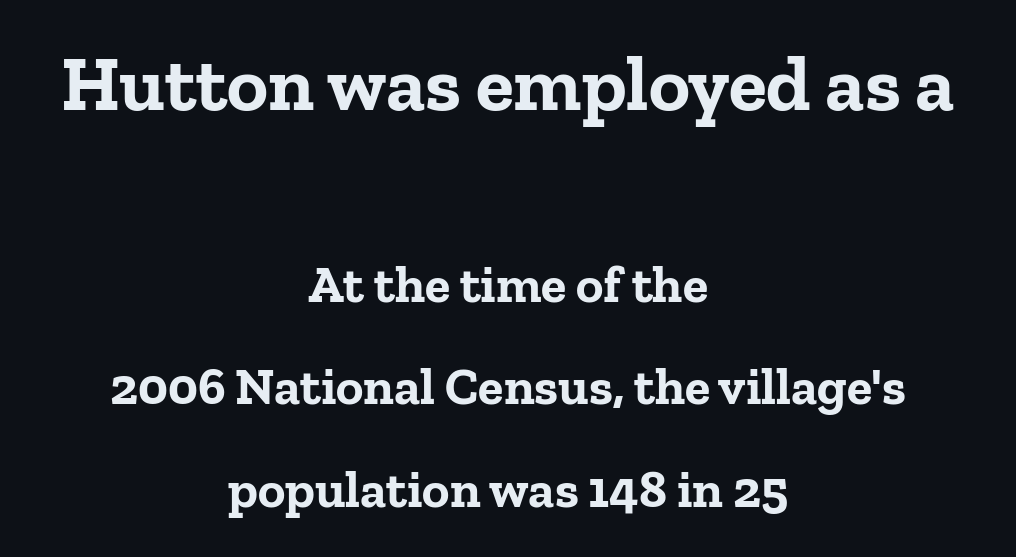
Q: Is the text bold? A: Yes.
Q: Is the text italic (slanted)? A: No, it is upright.
Q: Is the typeface a serif or a sans-serif typeface? A: Serif.
Q: Is the text underlined? A: No.
Q: How is the paragraph aligned? A: Centered.
Q: Is the spacing between letters normal or unusually wide? A: Normal.
Q: Is the spacing between lines tight, normal or loose? A: Loose.
Q: Which block of text is set in a larger size, the first (top) or the second (bottom)? A: The first (top) one.
Q: Width (condensed, normal, or wide)? A: Normal.
Q: Stroke contrast? A: Low.
Q: x-height? A: Medium.
Q: Monospaced? A: No.
